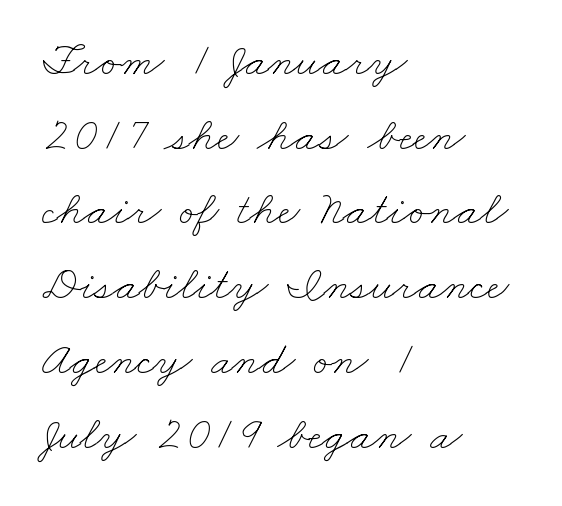
The lines are quadded left. Bare-footed words on every line. Between one letter and the next there's only the usual sliver of space. Is there much room between lines? A standard amount, neither cramped nor airy.
